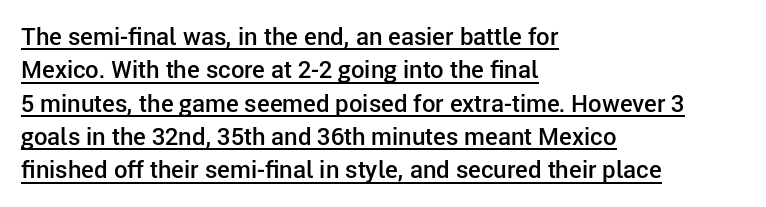
{"italic": "no", "bold": "semi", "underline": "yes", "align": "left", "line_spacing": "normal", "line_spacing_ratio": 1.39, "letter_spacing": "normal", "letter_spacing_em": 0.0, "glyph_px": 24}
